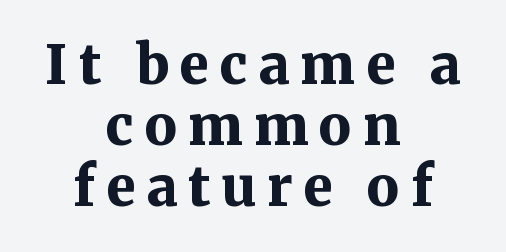
Q: Is the text bold? A: Yes.
Q: Is the text italic (slanted)? A: No, it is upright.
Q: Is the typeface a serif or a sans-serif typeface? A: Serif.
Q: Is the text underlined? A: No.
Q: How is the paragraph aligned? A: Centered.
Q: Is the spacing between letters normal or unusually wide? A: Unusually wide.
Q: Is the spacing between lines tight, normal or loose? A: Tight.
Q: Width (condensed, normal, or wide)? A: Normal.
Q: Stroke contrast? A: Medium.
Q: x-height? A: Medium.
Q: Monospaced? A: No.
